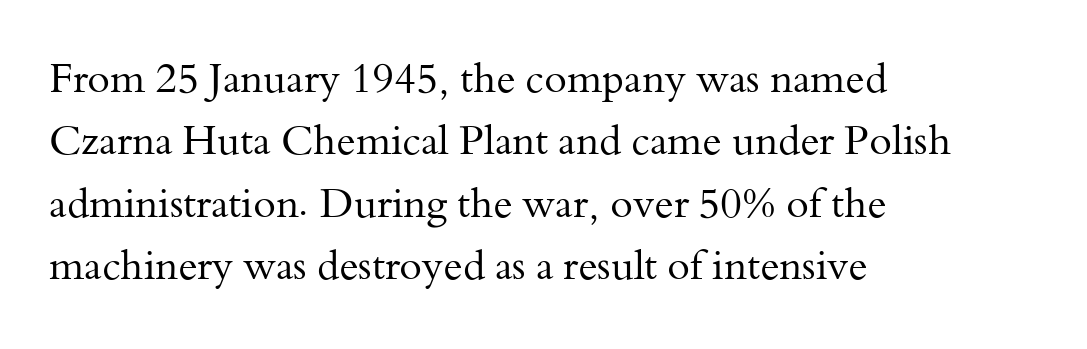
Nobody drew a line under any word here. This rendering leaves character spacing at its baseline value. Is this a fixed-width face? No — the glyphs have proportional, varying widths. Every row of glyphs begins at an identical x-position on the left.
